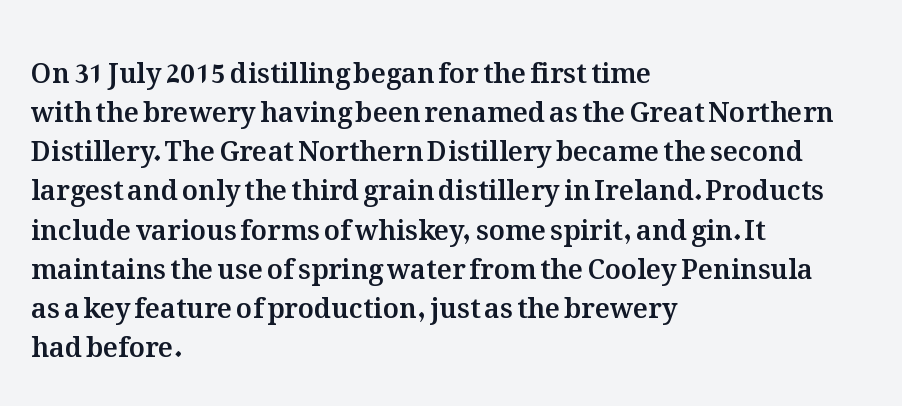
The image shows 27 px text type, upright; set left-aligned, normal line spacing (1.45x), normal letter spacing, not underlined.
